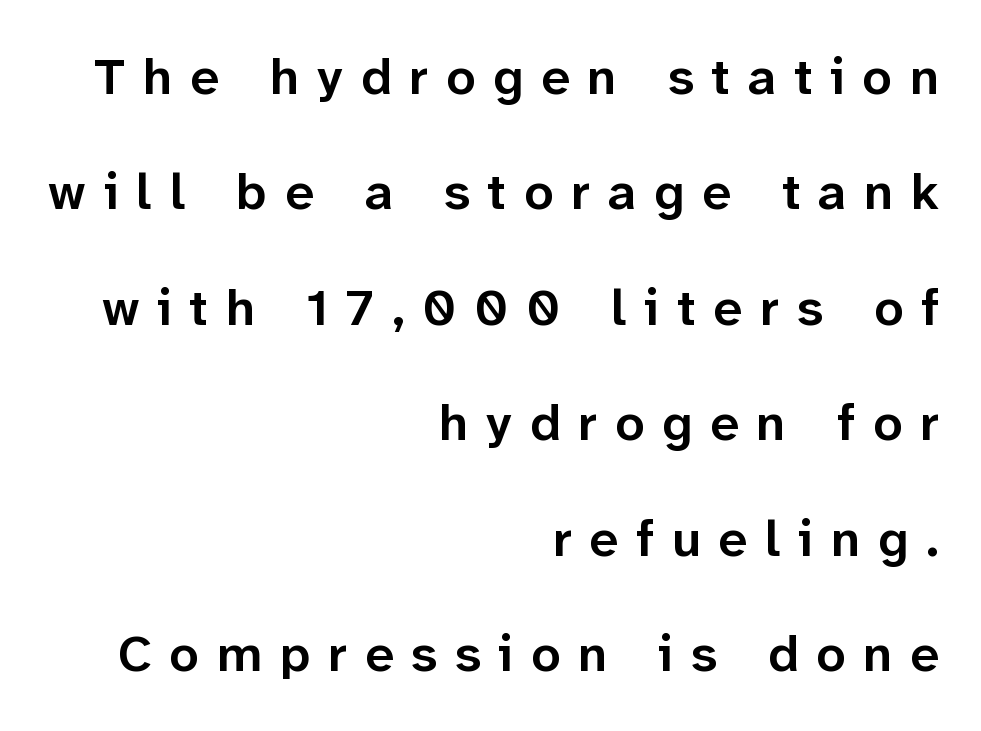
The image shows 52 px semibold sans-serif type, upright; set right-aligned, loose line spacing (2.22x), unusually wide letter spacing (+0.34 em), not underlined; low stroke contrast and a medium x-height.
